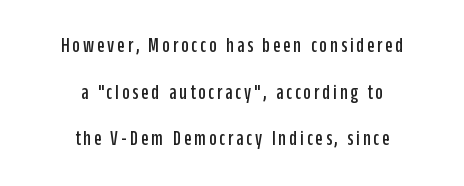
Q: Is the text italic (slanted)? A: No, it is upright.
Q: Is the text underlined? A: No.
Q: How is the paragraph aligned? A: Centered.
Q: Is the spacing between lines tight, normal or loose? A: Loose.
